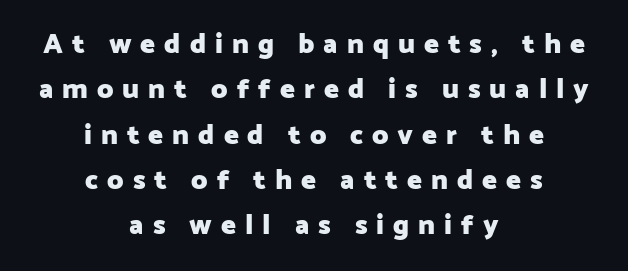
{"serif": "no", "italic": "no", "bold": "yes", "weight": "heavy", "width": "normal", "stroke_contrast": "low", "x_height": "medium", "monospaced": "no", "underline": "no", "align": "center", "line_spacing": "normal", "line_spacing_ratio": 1.62, "letter_spacing": "wide", "letter_spacing_em": 0.32, "glyph_px": 28}
